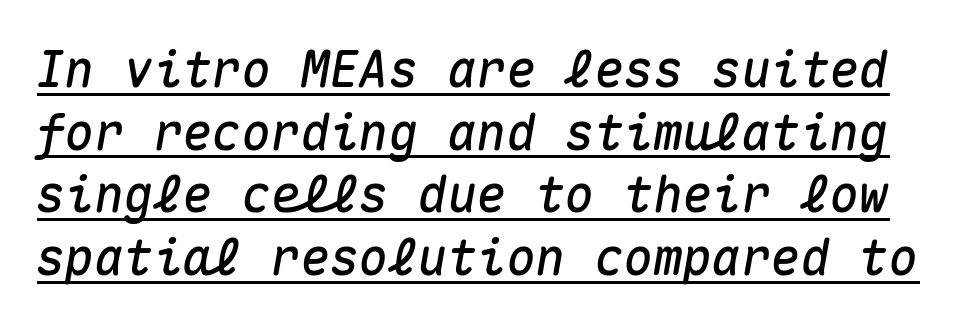
The image shows 49 px text type, italic (leaning right), monospaced; set normal line spacing (1.28x), normal letter spacing, underlined; medium stroke contrast and a medium x-height.
